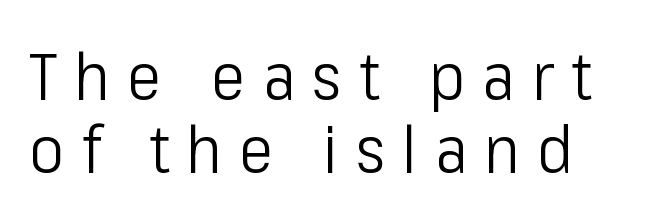
The image shows 66 px light, condensed sans-serif type, upright; set tight line spacing (1.1x), unusually wide letter spacing (+0.26 em), not underlined; low stroke contrast and a medium x-height.
